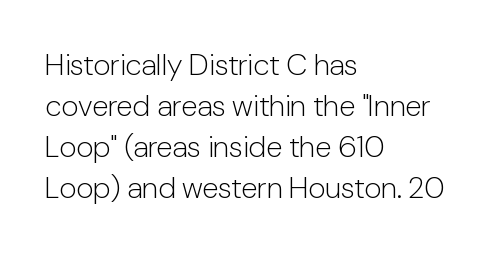
Q: Is the text bold? A: No.
Q: Is the text italic (slanted)? A: No, it is upright.
Q: Is the typeface a serif or a sans-serif typeface? A: Sans-serif.
Q: Is the text underlined? A: No.
Q: How is the paragraph aligned? A: Left-aligned.
Q: Is the spacing between letters normal or unusually wide? A: Normal.
Q: Is the spacing between lines tight, normal or loose? A: Normal.
Q: Width (condensed, normal, or wide)? A: Normal.
Q: Stroke contrast? A: Low.
Q: x-height? A: Medium.
Q: Monospaced? A: No.
